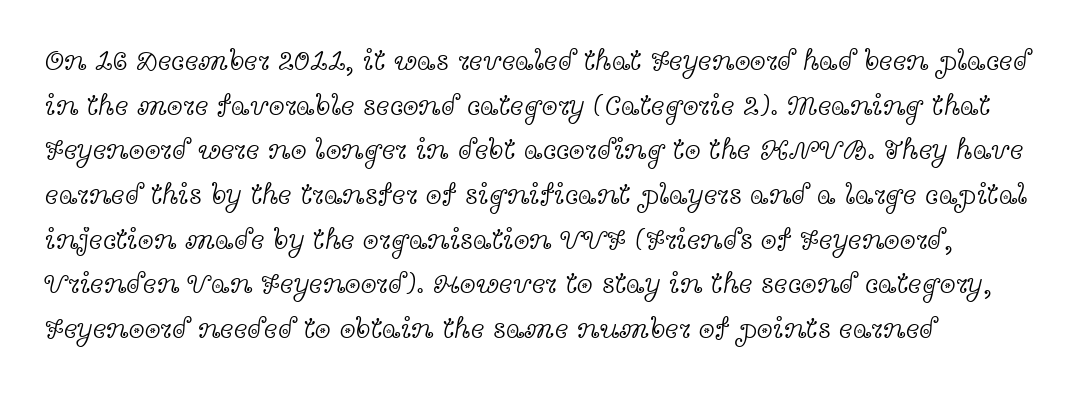
Q: Is the text bold? A: No.
Q: Is the text italic (slanted)? A: No, it is upright.
Q: Is the typeface a serif or a sans-serif typeface? A: Serif.
Q: Is the text underlined? A: No.
Q: How is the paragraph aligned? A: Left-aligned.
Q: Is the spacing between letters normal or unusually wide? A: Normal.
Q: Is the spacing between lines tight, normal or loose? A: Normal.
Q: Width (condensed, normal, or wide)? A: Wide.
Q: x-height? A: Medium.
Q: Monospaced? A: No.
